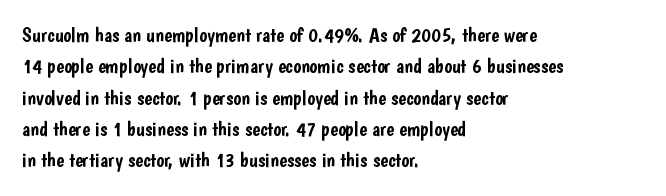
Q: Is the text italic (slanted)? A: No, it is upright.
Q: Is the text underlined? A: No.
Q: How is the paragraph aligned? A: Left-aligned.
Q: Is the spacing between letters normal or unusually wide? A: Normal.
Q: Is the spacing between lines tight, normal or loose? A: Normal.
